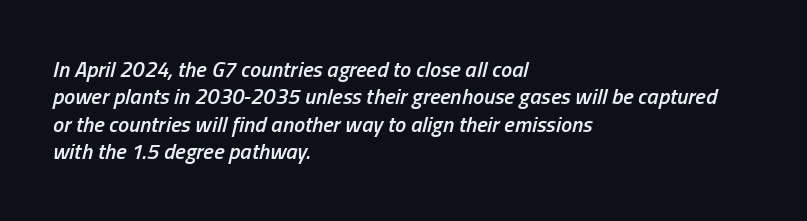
{"italic": "yes", "lean": "right", "slant_degrees": 13, "bold": "semi", "underline": "no", "align": "left", "line_spacing": "normal", "line_spacing_ratio": 1.25, "letter_spacing": "normal", "letter_spacing_em": 0.0, "glyph_px": 22}
